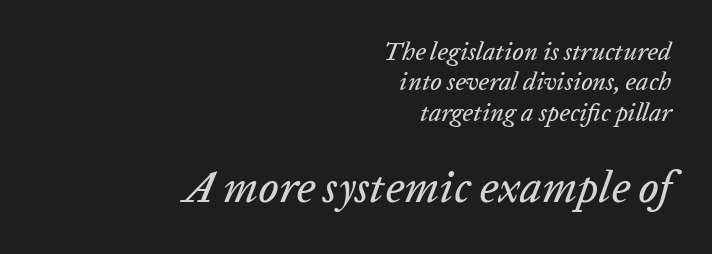
The emphasis by scale lands on block number two, below. The glyphs are unaccompanied by any horizontal stroke below them. Students, note that the glyphs here touch the page at normal intervals. Visually the block forms a straight wall on the right and a jagged coastline on the left. Looks like regular typesetting: each glyph gets only the width it needs. Notice how the stems are inclined rather than vertical — that's the hallmark of italics.
